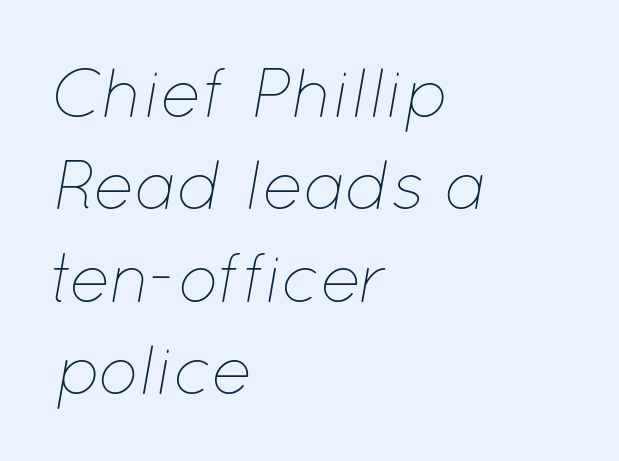
Line spacing here is normal. A light-to-regular cut is what we see here. Does extra space separate the letters? No, they use regular spacing. The passage is arranged the way most books set body copy — flush left. A typesetter would call this proportional, since set widths differ per character. Posture: slanted.
